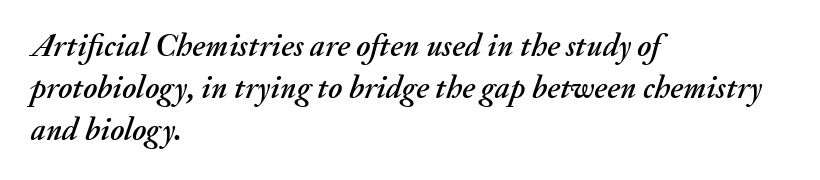
The image shows 32 px text type, italic (leaning right); set left-aligned, normal line spacing (1.32x), normal letter spacing, not underlined; medium stroke contrast and a small x-height.
